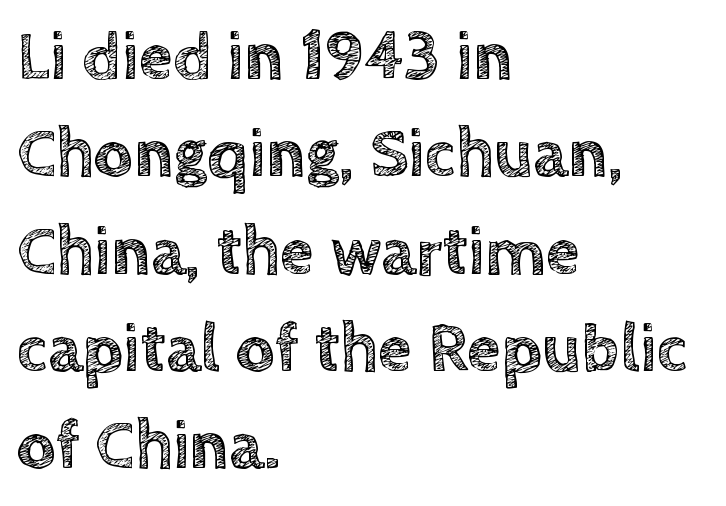
Q: Is the text italic (slanted)? A: No, it is upright.
Q: Is the text underlined? A: No.
Q: How is the paragraph aligned? A: Left-aligned.
Q: Is the spacing between letters normal or unusually wide? A: Normal.
Q: Is the spacing between lines tight, normal or loose? A: Normal.
Q: Width (condensed, normal, or wide)? A: Normal.
Q: x-height? A: Large.
Q: Monospaced? A: No.
